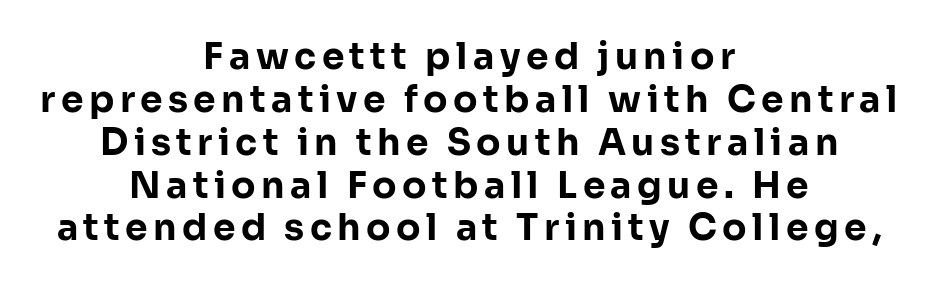
The image shows 36 px bold sans-serif type, upright; set centered, line spacing 1.19x, not underlined; low stroke contrast and a medium x-height.
